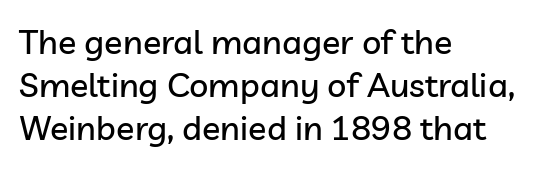
{"serif": "no", "italic": "no", "width": "normal", "stroke_contrast": "low", "x_height": "medium", "monospaced": "no", "underline": "no", "align": "left", "line_spacing": "normal", "line_spacing_ratio": 1.27, "letter_spacing": "normal", "letter_spacing_em": 0.0, "glyph_px": 34}
